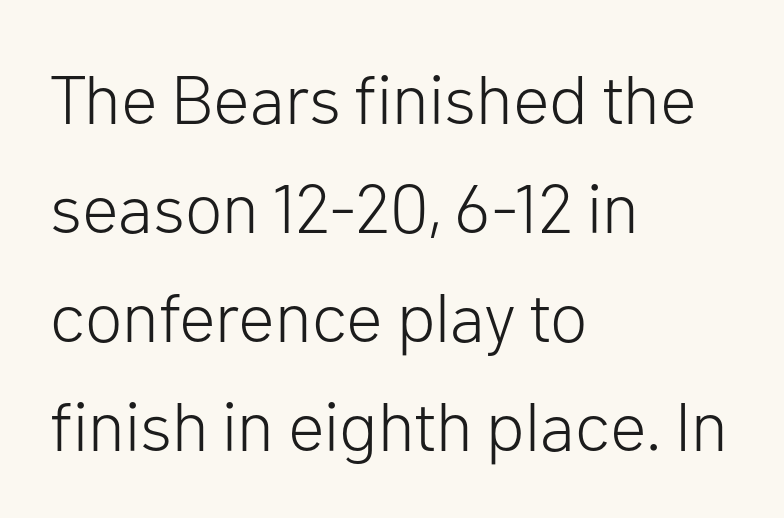
The image shows 69 px light sans-serif type, upright; set left-aligned, normal line spacing (1.58x), normal letter spacing, not underlined; low stroke contrast and a medium x-height.
